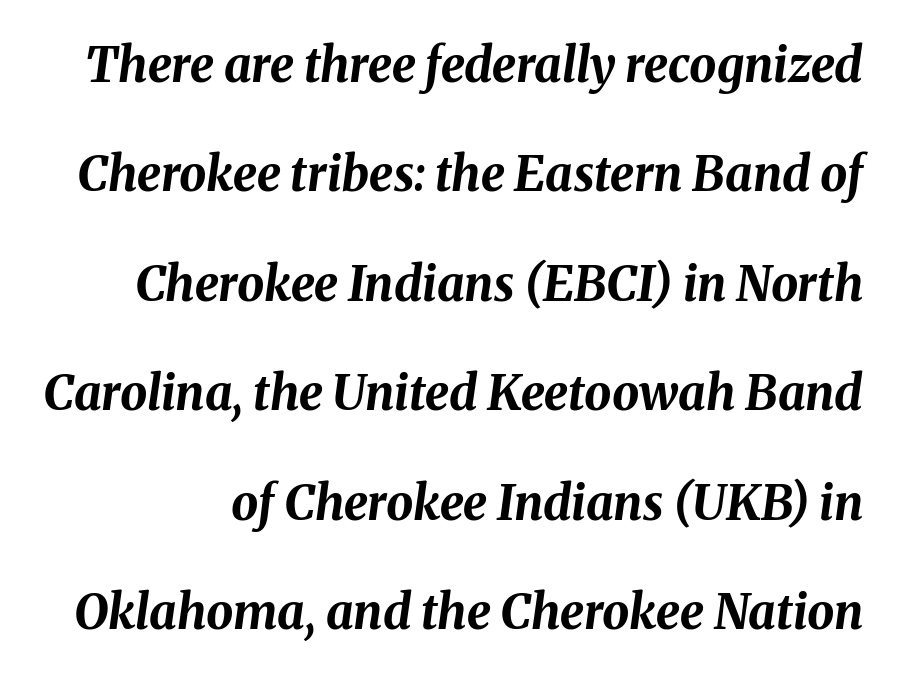
{"italic": "yes", "lean": "right", "slant_degrees": 8, "bold": "yes", "weight": "bold", "width": "normal", "stroke_contrast": "medium", "x_height": "medium", "monospaced": "no", "underline": "no", "line_spacing": "loose", "line_spacing_ratio": 2.28, "letter_spacing": "normal", "letter_spacing_em": 0.0, "glyph_px": 48}
